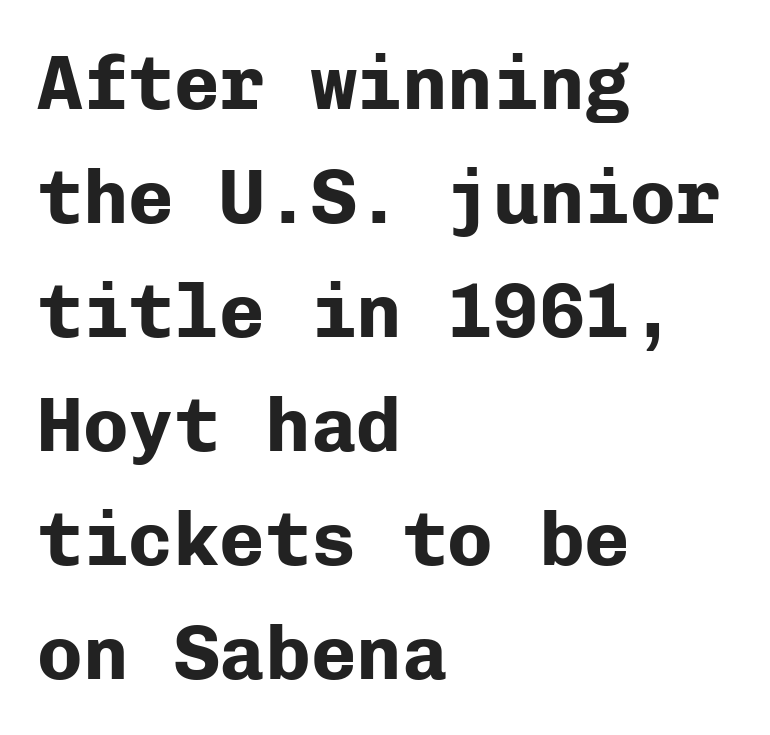
Characters remain perfectly vertical along every line. Observe the absence of serifs on each vertical stroke in this sample. You could count columns in this text — the font is strictly monospaced. Words float on clear page, feet unadorned.
